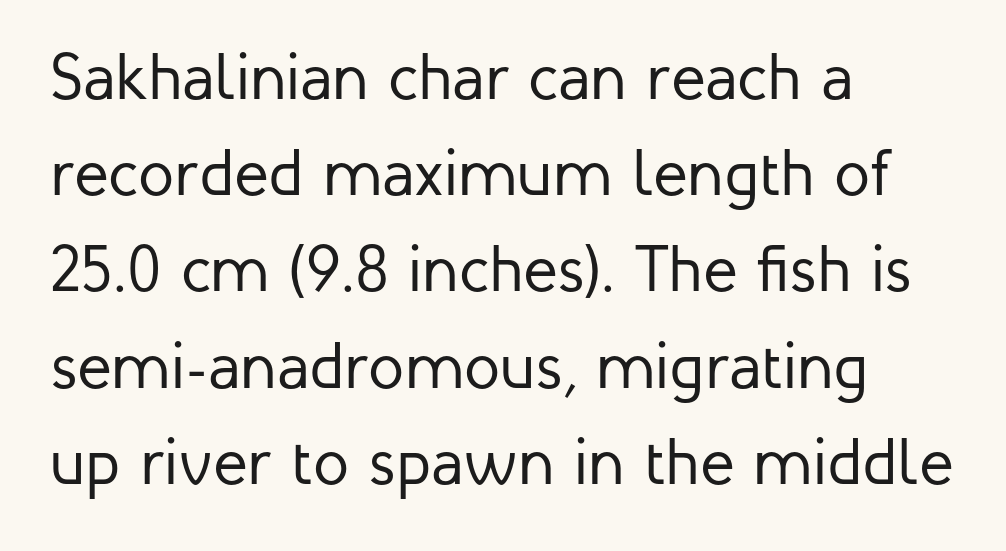
Q: Is the text bold? A: No.
Q: Is the text italic (slanted)? A: No, it is upright.
Q: Is the typeface a serif or a sans-serif typeface? A: Sans-serif.
Q: Is the text underlined? A: No.
Q: How is the paragraph aligned? A: Left-aligned.
Q: Is the spacing between letters normal or unusually wide? A: Normal.
Q: Is the spacing between lines tight, normal or loose? A: Normal.
Q: Width (condensed, normal, or wide)? A: Normal.
Q: Stroke contrast? A: Low.
Q: x-height? A: Medium.
Q: Monospaced? A: No.
